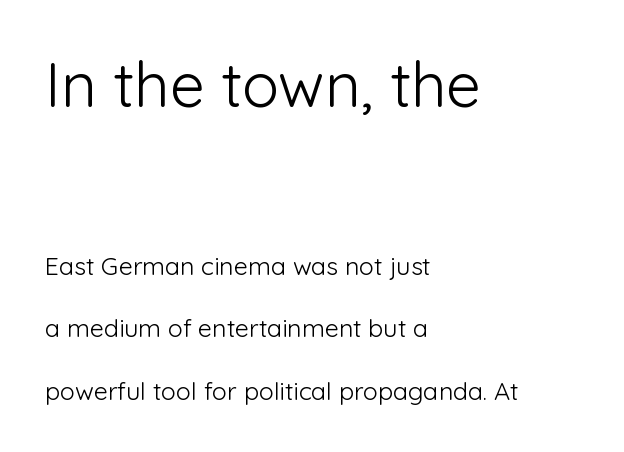
{"serif": "no", "italic": "no", "bold": "no", "weight": "light", "width": "normal", "stroke_contrast": "low", "x_height": "medium", "monospaced": "no", "underline": "no", "align": "left", "line_spacing": "loose", "line_spacing_ratio": 2.5, "letter_spacing": "normal", "letter_spacing_em": 0.0, "larger_block": "first", "size_ratio": 2.48, "glyph_px": 62}
